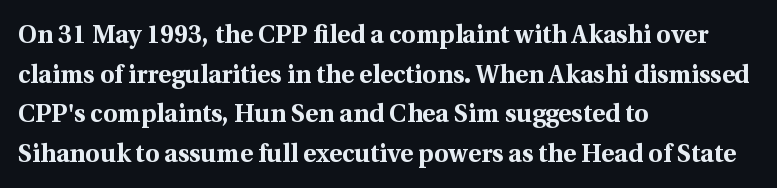
The words here are not underlined. Glyph-to-glyph distance matches everyday printed text. The rows are spaced the way most documents space them. The lettering holds an erect, upright posture throughout. Heavy-handed strokes throughout: this text is bold. Which margin do the lines hug? The left one — the right edge is uneven.
